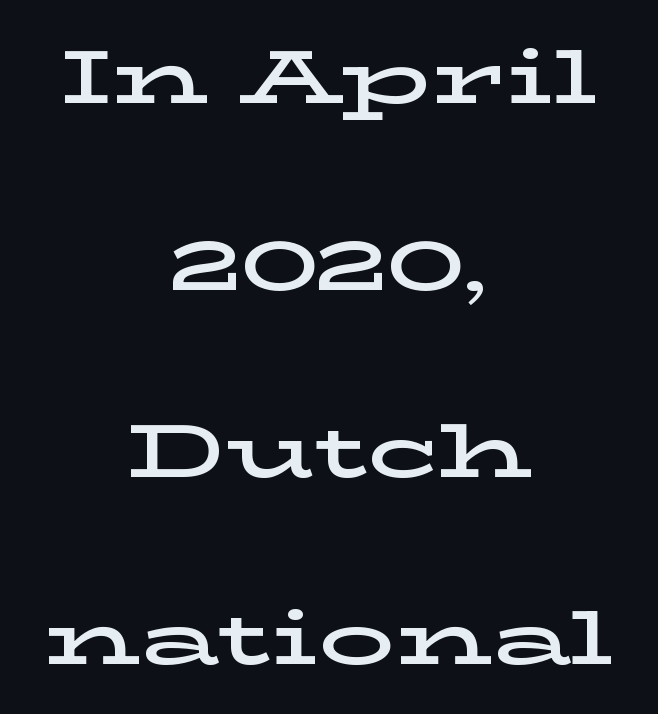
The type is set solid horizontally, with unmodified tracking. If you measured baseline to baseline, you'd find a long distance. The letters stand straight up with perfectly vertical stems. Does the copy run flush right? No — it is centered line by line.
